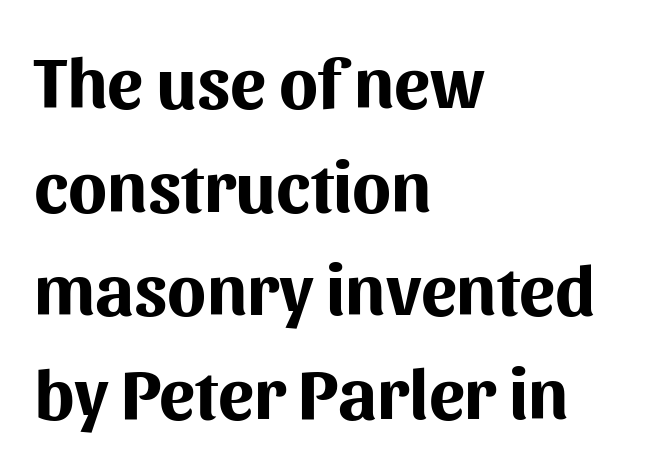
The rendering keeps characters at their native spacing. The letters are bold, with thick, heavy strokes. Nothing sits at the stroke ends, so this counts as sans-serif. This sample keeps an unexceptional amount of space between lines.
